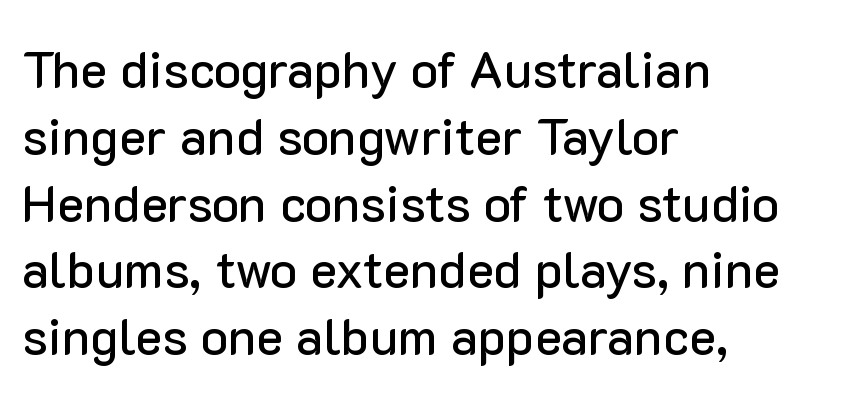
Rule under the text: the space is simply empty. The rendering uses natural spacing where letterforms have individual widths. These lines were composed using upright roman letters. Serifs: no, the terminals of the letterforms are clean. The lines sit at an ordinary, default distance from one another.
